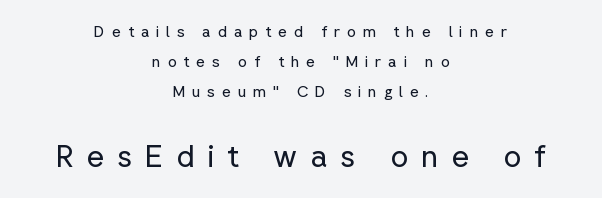
{"serif": "no", "italic": "no", "bold": "no", "weight": "regular", "width": "normal", "stroke_contrast": "low", "x_height": "medium", "monospaced": "no", "underline": "no", "align": "center", "line_spacing_ratio": 1.88, "letter_spacing": "wide", "letter_spacing_em": 0.41, "larger_block": "second", "size_ratio": 1.94, "glyph_px": 31}
